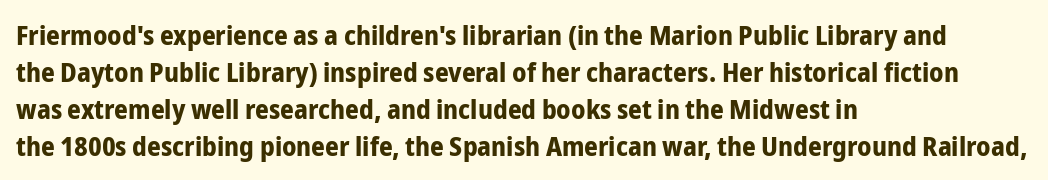
Q: Is the text bold? A: Yes.
Q: Is the text italic (slanted)? A: No, it is upright.
Q: Is the text underlined? A: No.
Q: How is the paragraph aligned? A: Left-aligned.
Q: Is the spacing between letters normal or unusually wide? A: Normal.
Q: Is the spacing between lines tight, normal or loose? A: Normal.
